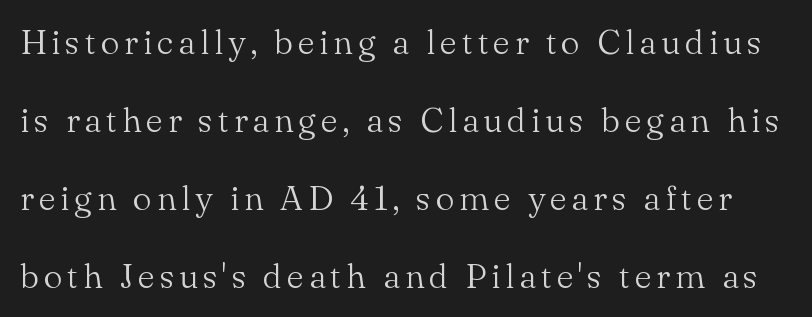
{"serif": "yes", "italic": "no", "bold": "no", "weight": "light", "width": "normal", "stroke_contrast": "medium", "x_height": "small", "monospaced": "no", "underline": "no", "line_spacing": "loose", "line_spacing_ratio": 2.29, "glyph_px": 34}
